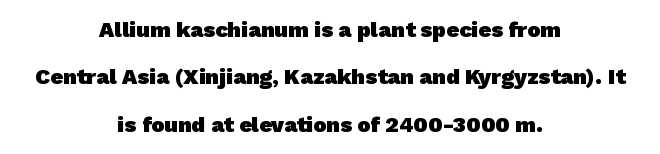
{"bold": "yes", "underline": "no", "align": "center", "line_spacing": "loose", "line_spacing_ratio": 2.15, "letter_spacing": "normal", "letter_spacing_em": 0.0, "glyph_px": 22}
